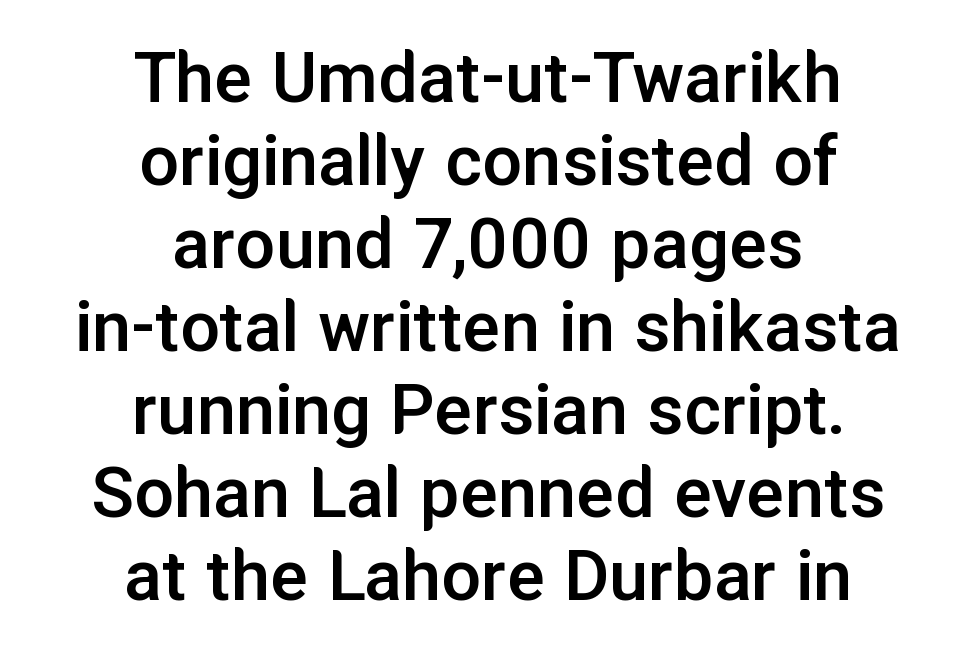
Q: Is the text bold? A: Semi-bold.
Q: Is the text italic (slanted)? A: No, it is upright.
Q: Is the typeface a serif or a sans-serif typeface? A: Sans-serif.
Q: Is the text underlined? A: No.
Q: How is the paragraph aligned? A: Centered.
Q: Is the spacing between letters normal or unusually wide? A: Normal.
Q: Is the spacing between lines tight, normal or loose? A: Tight.
Q: Width (condensed, normal, or wide)? A: Normal.
Q: Stroke contrast? A: Low.
Q: x-height? A: Medium.
Q: Monospaced? A: No.
